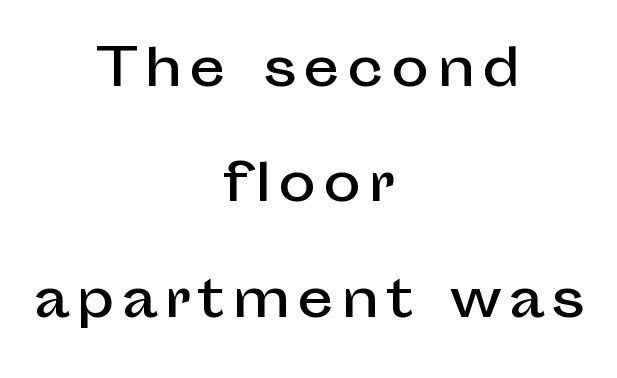
The image shows 51 px sans-serif type, upright; set centered, loose line spacing (2.26x), not underlined; low stroke contrast and a medium x-height.
